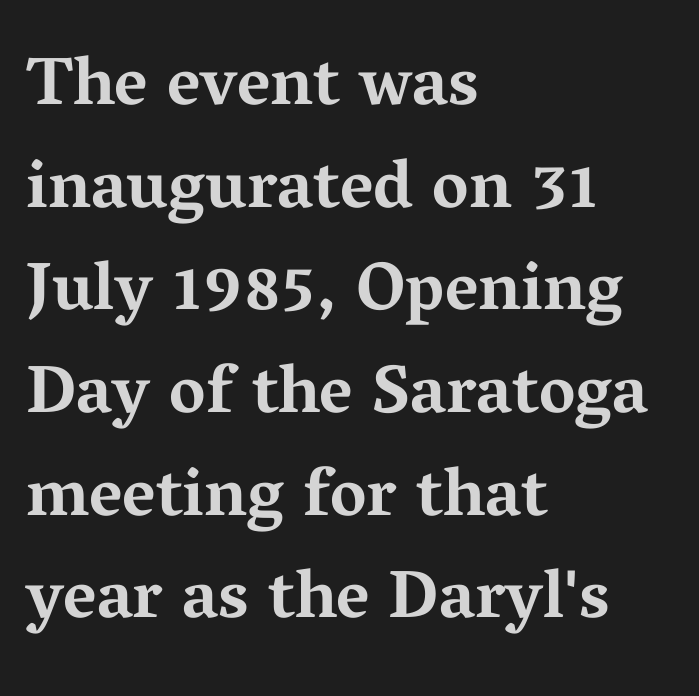
The image shows 68 px bold, wide serif type, upright; set left-aligned, normal line spacing (1.51x), normal letter spacing, not underlined; medium stroke contrast and a medium x-height.
